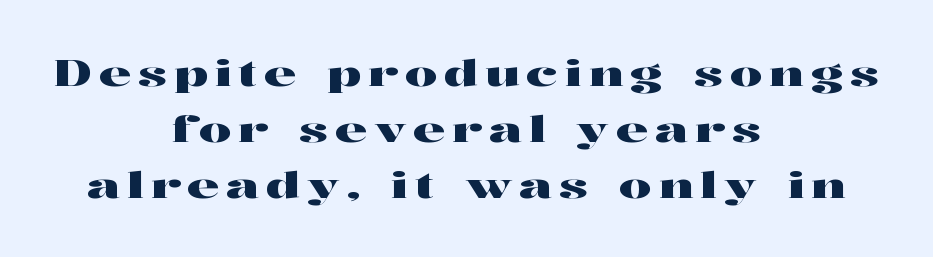
Q: Is the text italic (slanted)? A: No, it is upright.
Q: Is the typeface a serif or a sans-serif typeface? A: Serif.
Q: Is the text underlined? A: No.
Q: How is the paragraph aligned? A: Centered.
Q: Is the spacing between lines tight, normal or loose? A: Normal.
Q: Width (condensed, normal, or wide)? A: Wide.
Q: Stroke contrast? A: High.
Q: x-height? A: Medium.
Q: Monospaced? A: No.
